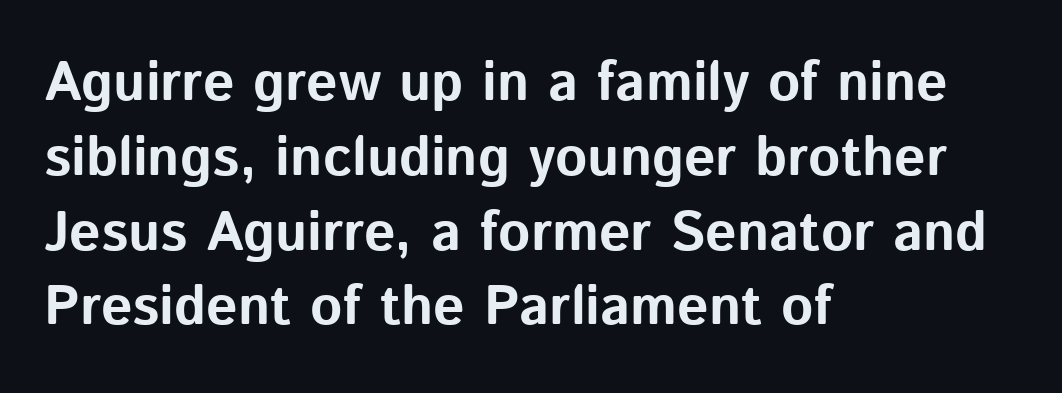
Q: Is the text bold? A: Yes.
Q: Is the text italic (slanted)? A: No, it is upright.
Q: Is the typeface a serif or a sans-serif typeface? A: Sans-serif.
Q: Is the text underlined? A: No.
Q: How is the paragraph aligned? A: Left-aligned.
Q: Is the spacing between letters normal or unusually wide? A: Normal.
Q: Is the spacing between lines tight, normal or loose? A: Normal.
Q: Width (condensed, normal, or wide)? A: Normal.
Q: Stroke contrast? A: Low.
Q: x-height? A: Medium.
Q: Monospaced? A: No.
